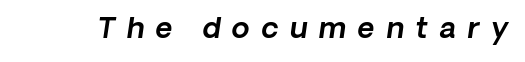
The image shows 29 px text type, italic (leaning right); set unusually wide letter spacing (+0.4 em), not underlined; a medium x-height.
